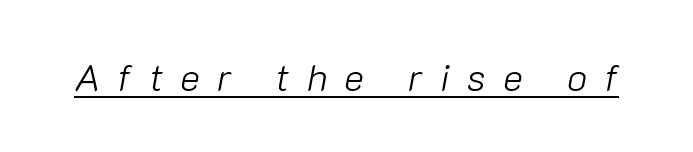
Q: Is the text bold? A: No.
Q: Is the text italic (slanted)? A: Yes, it leans right by about 10 degrees.
Q: Is the text underlined? A: Yes.
Q: Is the spacing between letters normal or unusually wide? A: Unusually wide.
Q: Width (condensed, normal, or wide)? A: Normal.
Q: Stroke contrast? A: Low.
Q: x-height? A: Medium.
Q: Monospaced? A: No.
